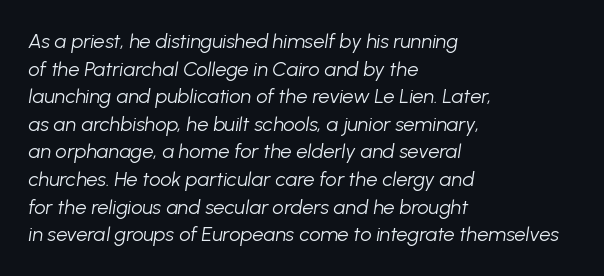
Tall strokes in this sample are angled rather than plumb. Horizontal alignment here is leftward, the default for most running prose. Nothing unusual about the tracking: characters are spaced as the font intends. This reads as an unemphasized weight, regular at the heaviest. Does the leading feel generous? No, just average.
